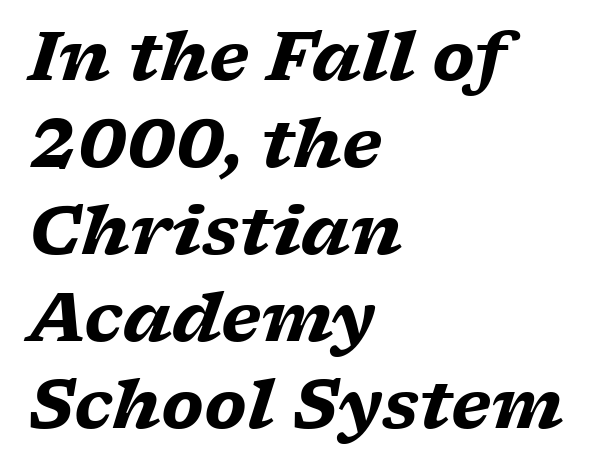
These lines carry a lot of weight — the face is fully bold. Here the designer chose a conventional face with non-uniform glyph widths. The rendering shows small feet on the letterforms — a serif design. If you measured baseline to baseline, you'd find a middling distance. Just letters on the line, the space beneath them empty. The text carries the slant typical of an italic or oblique font.
